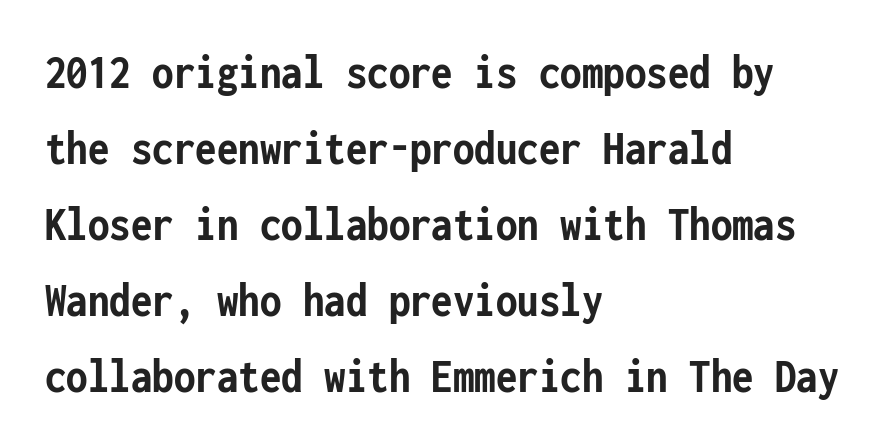
{"serif": "no", "italic": "no", "bold": "yes", "weight": "semibold", "width": "condensed", "stroke_contrast": "low", "x_height": "medium", "monospaced": "yes", "underline": "no", "align": "left", "line_spacing": "normal", "line_spacing_ratio": 1.55, "letter_spacing": "normal", "letter_spacing_em": 0.0, "glyph_px": 49}
